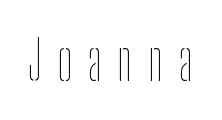
Q: Is the text bold? A: No.
Q: Is the text italic (slanted)? A: No, it is upright.
Q: Is the text underlined? A: No.
Q: Is the spacing between letters normal or unusually wide? A: Unusually wide.
Q: Width (condensed, normal, or wide)? A: Condensed.
Q: Stroke contrast? A: Low.
Q: x-height? A: Medium.
Q: Monospaced? A: No.
